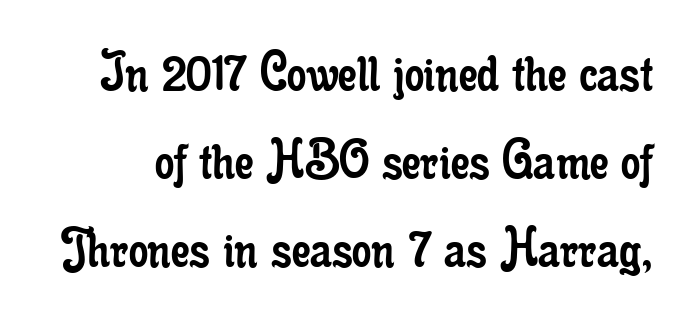
The cut favours lightness, reaching ordinary text weight at its darkest. The letters advance in unequal steps, a hallmark of proportional type. Tracking value appears to be zero — textbook default spacing. A typesetter would call this leading conventional body-copy spacing. Beneath every word, the page is bare.
